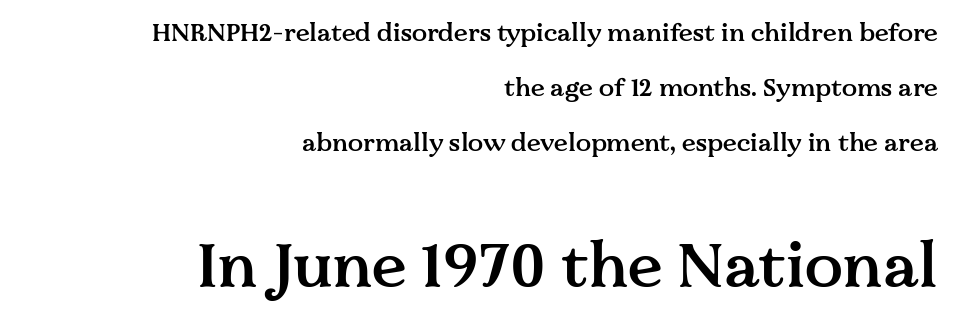
The image shows 63 px semibold serif type, upright; set right-aligned, loose line spacing (2.21x), normal letter spacing, not underlined; the second (bottom) block is 2.52x larger; medium stroke contrast and a medium x-height.
